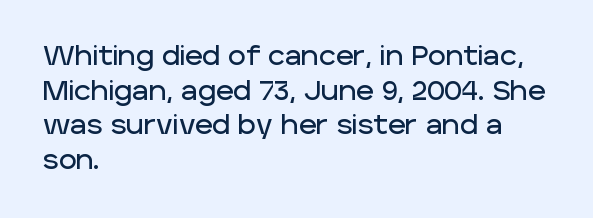
The image shows 27 px text type, upright; set left-aligned, normal line spacing (1.28x), normal letter spacing, not underlined.
